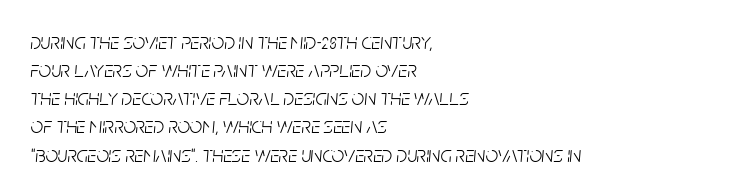
A typesetter would call this zero additional tracking. The rendering uses a moderate line-height, typical for paragraphs. Slanted lettering throughout. Reading down the block, your eye returns to a fixed left position each line. The weight tops out at a normal text grade.
